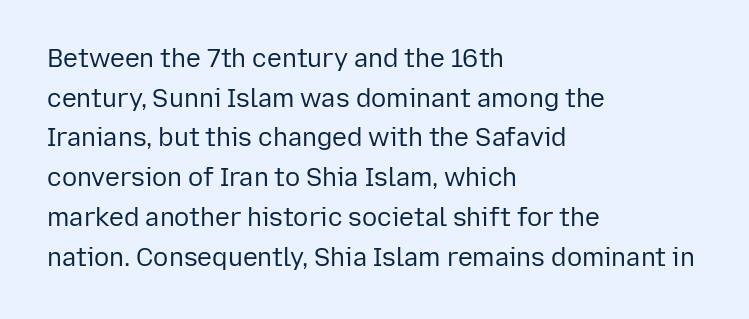
The image shows 25 px text type, upright; set left-aligned, normal line spacing (1.59x), normal letter spacing, not underlined.
